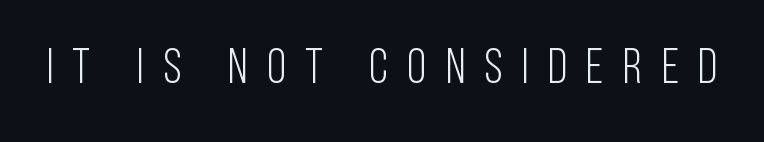
The image shows 49 px light, condensed sans-serif type, upright; set unusually wide letter spacing (+0.4 em), not underlined; low stroke contrast and a large x-height.
